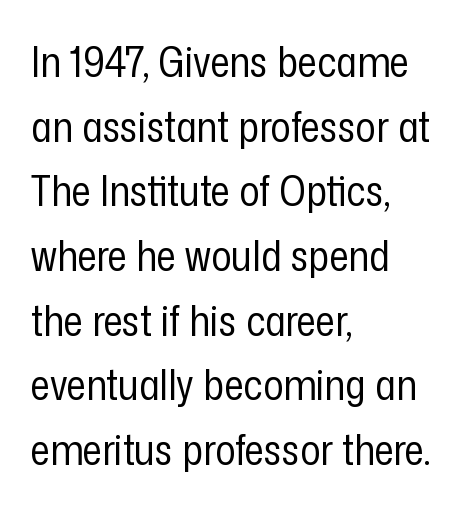
Q: Is the text bold? A: No.
Q: Is the text italic (slanted)? A: No, it is upright.
Q: Is the typeface a serif or a sans-serif typeface? A: Sans-serif.
Q: Is the text underlined? A: No.
Q: How is the paragraph aligned? A: Left-aligned.
Q: Is the spacing between letters normal or unusually wide? A: Normal.
Q: Is the spacing between lines tight, normal or loose? A: Normal.
Q: Width (condensed, normal, or wide)? A: Condensed.
Q: Stroke contrast? A: Low.
Q: x-height? A: Medium.
Q: Monospaced? A: No.
